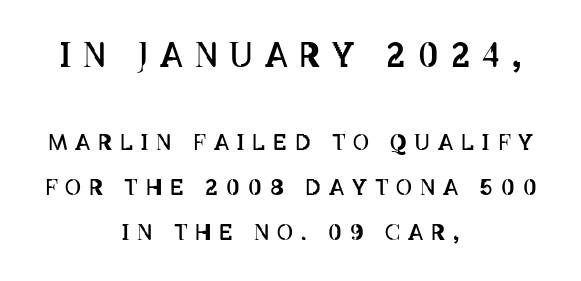
The type sits square on the baseline with zero lean. Bigger letters appear in the top chunk; the bottom chunk is reduced. Vertically, the passage feels expansive, rows floating well apart. Compared with a flush-left layout, this one balances lines on the center instead. Here the designer chose a conventional face with non-uniform glyph widths.
